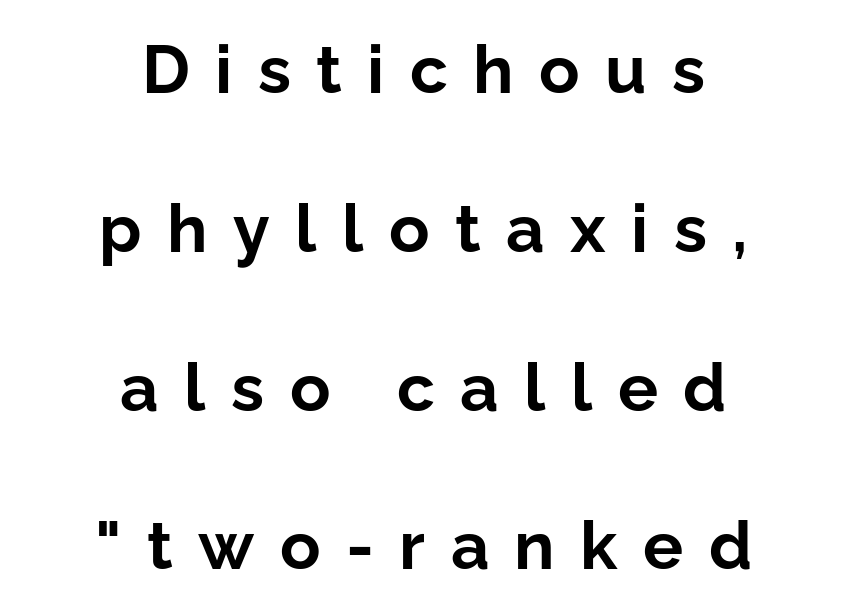
The image shows 67 px bold sans-serif type, upright; set centered, loose line spacing (2.37x), unusually wide letter spacing (+0.38 em), not underlined; low stroke contrast and a medium x-height.
